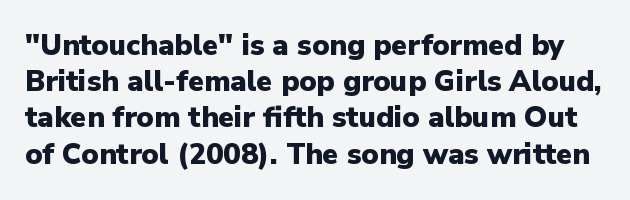
The letters carry no serifs — their stems end cleanly without finishing strokes. How are the letters spaced? Ordinarily, with no added tracking. Compared with an ordinary text face, these strokes are far heavier — a full bold. Any mark beneath the type? The region is blank. The letters advance in unequal steps, a hallmark of proportional type.
